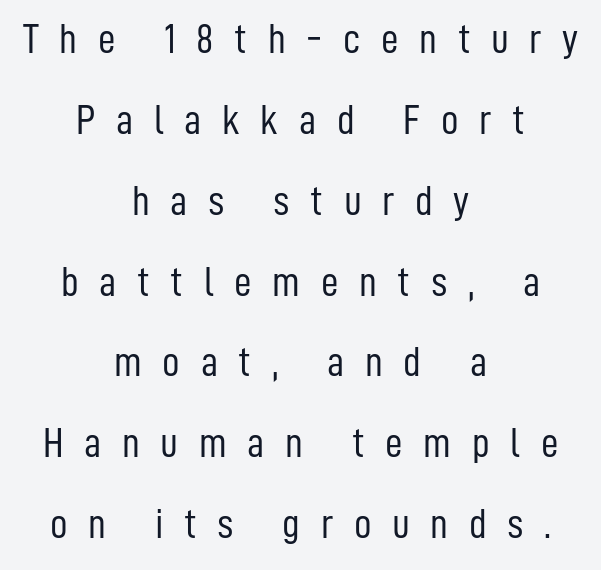
Q: Is the text bold? A: No.
Q: Is the text italic (slanted)? A: No, it is upright.
Q: Is the typeface a serif or a sans-serif typeface? A: Sans-serif.
Q: Is the text underlined? A: No.
Q: How is the paragraph aligned? A: Centered.
Q: Is the spacing between letters normal or unusually wide? A: Unusually wide.
Q: Width (condensed, normal, or wide)? A: Condensed.
Q: Stroke contrast? A: Low.
Q: x-height? A: Medium.
Q: Monospaced? A: No.
